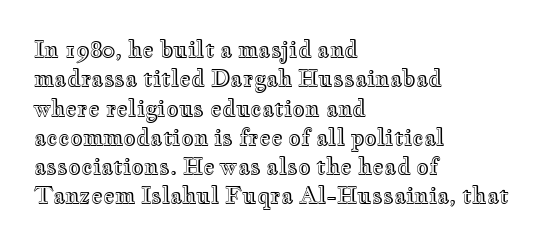
Glyph-to-glyph distance matches everyday printed text. If you drew a ruler down the left edge, every line would touch it. The letters stand upright; this is a roman face. No word sits above an underline. The line-height multiplier appears to be the usual default.
